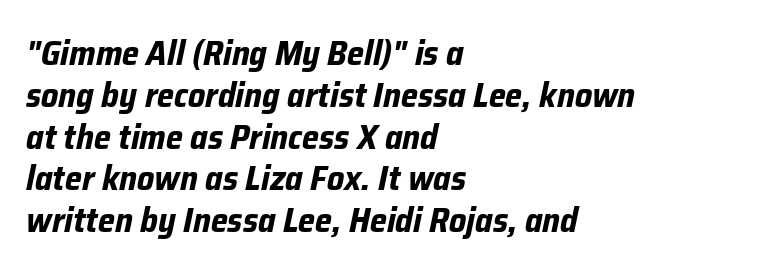
{"italic": "yes", "lean": "right", "slant_degrees": 12, "bold": "yes", "weight": "bold", "width": "normal", "stroke_contrast": "low", "x_height": "medium", "monospaced": "no", "underline": "no", "align": "left", "line_spacing_ratio": 1.23, "letter_spacing": "normal", "letter_spacing_em": 0.0, "glyph_px": 34}
